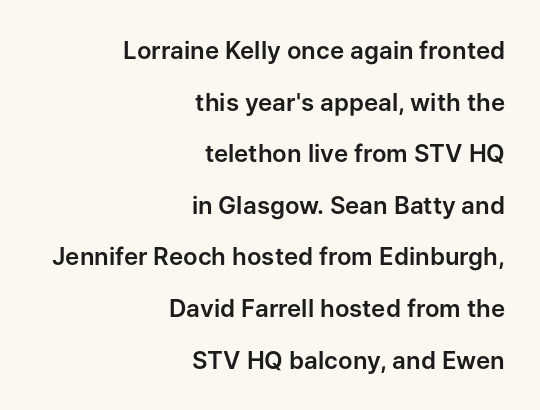
Is the letter spacing exaggerated? No — it looks like the ordinary default. The specimen omits any rule beneath the text block's lines. Baseline-to-baseline distance is far greater than the letter height. Ordinary non-slanted type is in use. Alignment: flush right.
